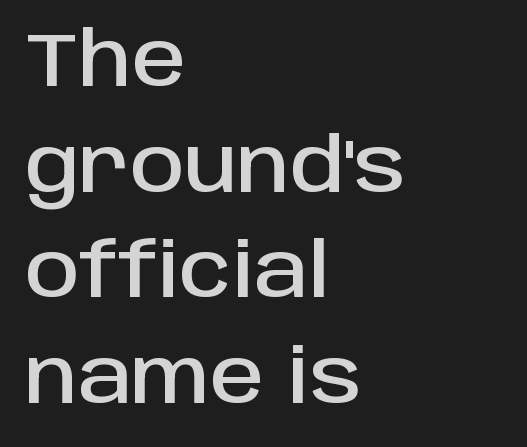
{"serif": "no", "italic": "no", "width": "normal", "stroke_contrast": "low", "x_height": "large", "monospaced": "no", "underline": "no", "align": "left", "line_spacing": "normal", "line_spacing_ratio": 1.39, "letter_spacing": "normal", "letter_spacing_em": 0.0, "glyph_px": 76}
